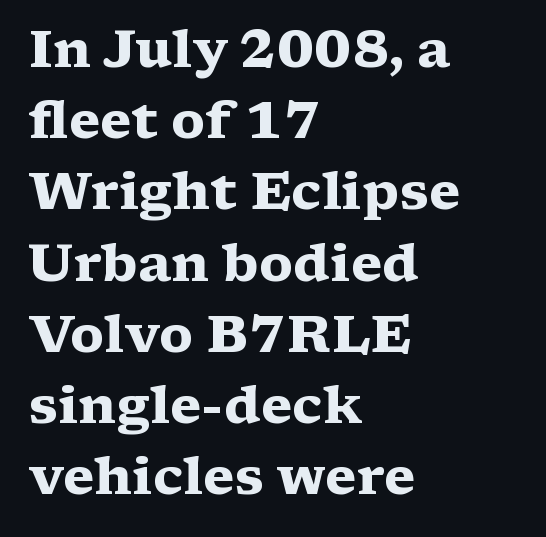
The image shows 52 px heavy, wide serif type, upright; set left-aligned, normal line spacing (1.37x), normal letter spacing, not underlined; medium stroke contrast and a medium x-height.
